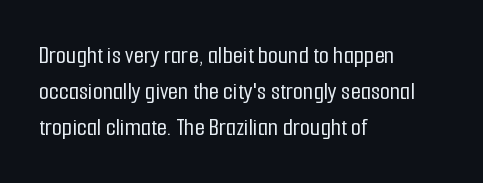
Q: Is the text italic (slanted)? A: No, it is upright.
Q: Is the text underlined? A: No.
Q: How is the paragraph aligned? A: Left-aligned.
Q: Is the spacing between letters normal or unusually wide? A: Normal.
Q: Is the spacing between lines tight, normal or loose? A: Normal.
